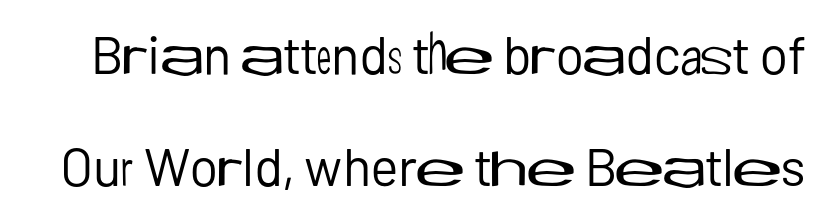
The image shows 53 px regular-weight sans-serif type, upright; set loose line spacing (2.12x), normal letter spacing, not underlined; low stroke contrast and a medium x-height.
